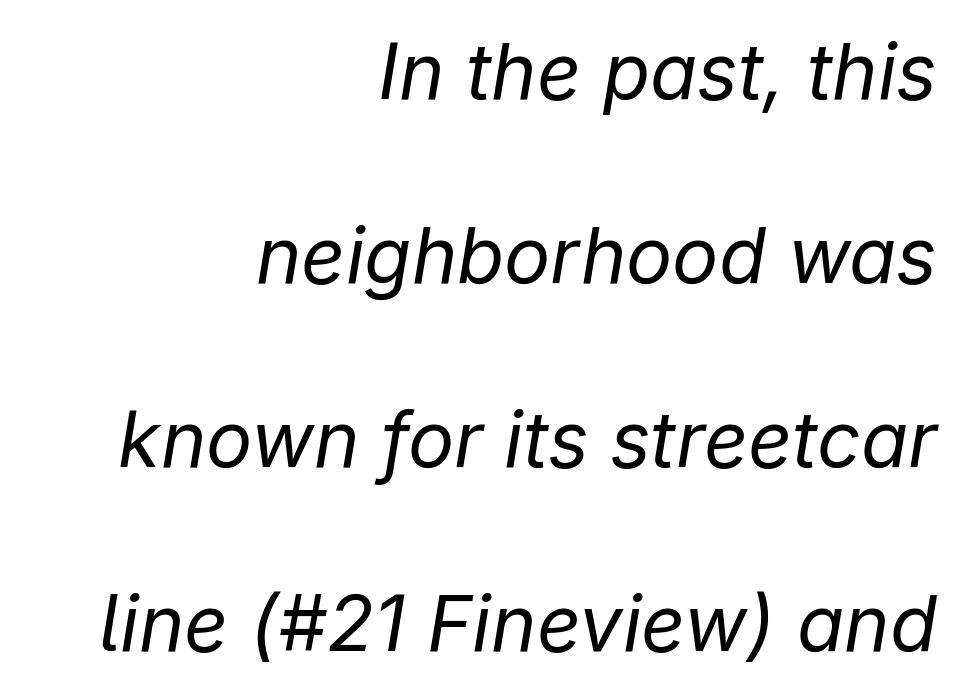
The image shows 77 px regular-weight type, italic (leaning right); set right-aligned, loose line spacing (2.39x), normal letter spacing, not underlined; low stroke contrast and a medium x-height.
